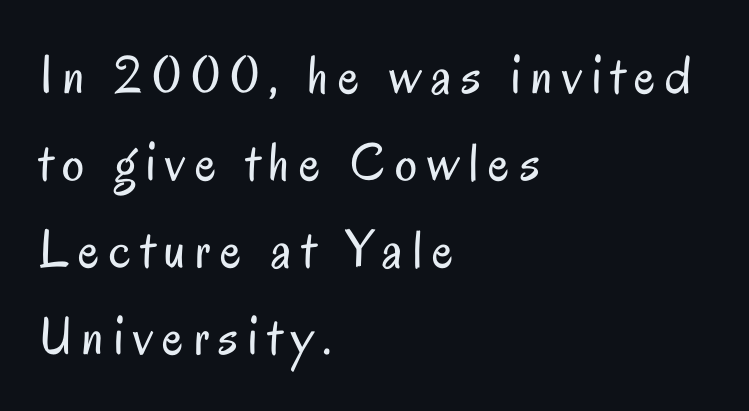
The image shows 55 px regular-weight, condensed sans-serif type, upright; set left-aligned, normal line spacing (1.58x), not underlined; low stroke contrast and a small x-height.
